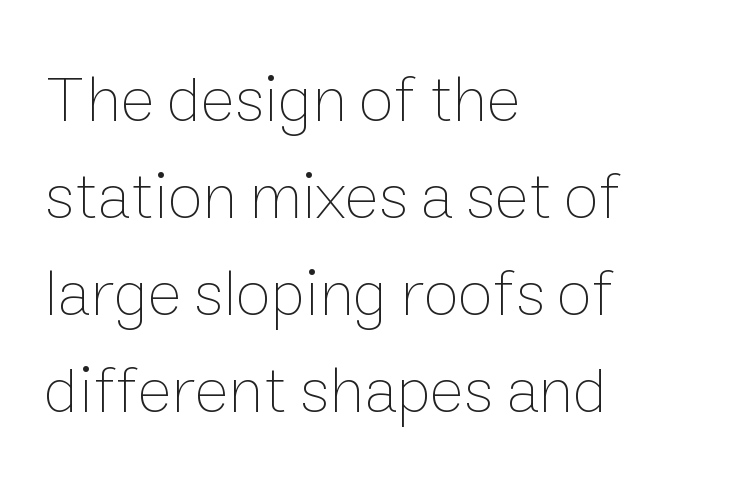
{"italic": "no", "bold": "no", "weight": "thin", "width": "normal", "stroke_contrast": "low", "x_height": "medium", "monospaced": "no", "underline": "no", "align": "left", "line_spacing": "normal", "line_spacing_ratio": 1.49, "letter_spacing": "normal", "letter_spacing_em": 0.0, "glyph_px": 65}
